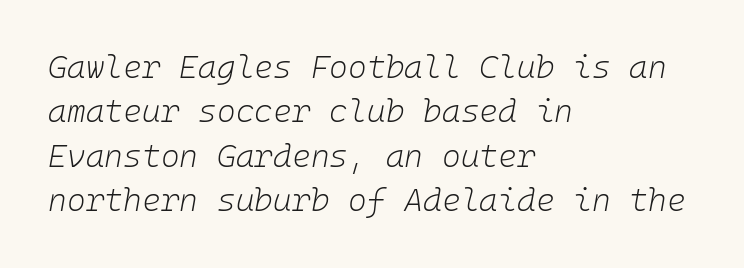
The image shows 32 px light type, italic (leaning right); set left-aligned, normal line spacing (1.39x), normal letter spacing, not underlined; low stroke contrast and a medium x-height.
